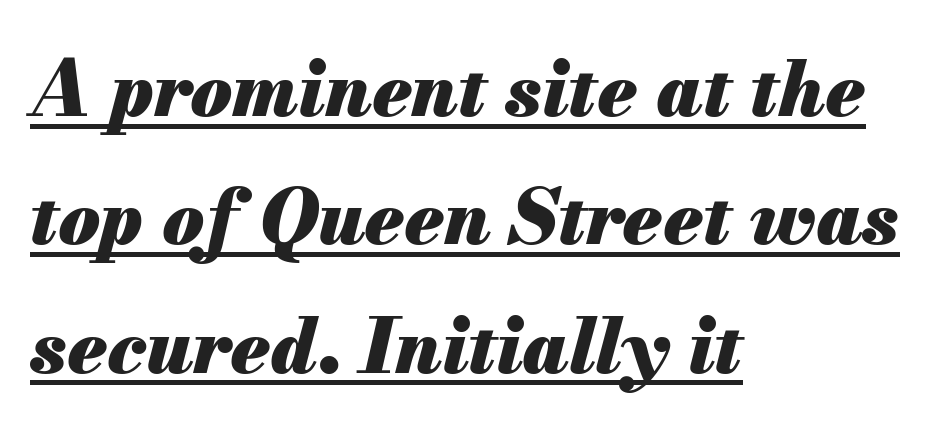
The image shows 76 px heavy type, italic (leaning right); set left-aligned, normal line spacing (1.69x), normal letter spacing, underlined; medium stroke contrast and a small x-height.
